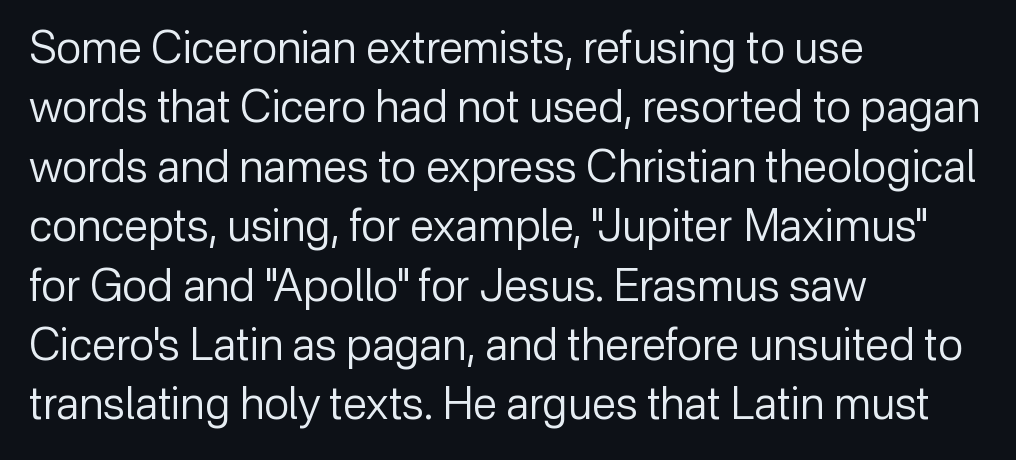
Q: Is the text bold? A: No.
Q: Is the text italic (slanted)? A: No, it is upright.
Q: Is the typeface a serif or a sans-serif typeface? A: Sans-serif.
Q: Is the text underlined? A: No.
Q: How is the paragraph aligned? A: Left-aligned.
Q: Is the spacing between letters normal or unusually wide? A: Normal.
Q: Is the spacing between lines tight, normal or loose? A: Normal.
Q: Width (condensed, normal, or wide)? A: Normal.
Q: Stroke contrast? A: Low.
Q: x-height? A: Medium.
Q: Monospaced? A: No.
